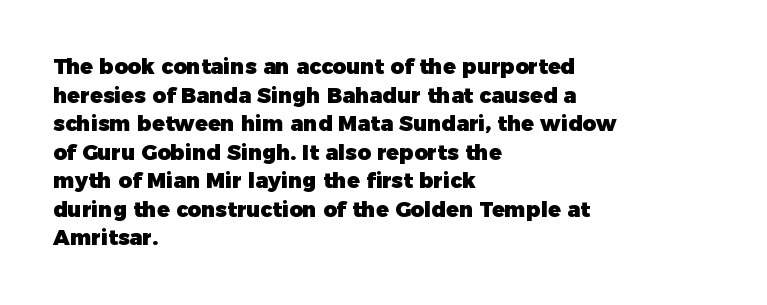
The image shows 21 px bold type, upright; set left-aligned, normal line spacing (1.36x), normal letter spacing, not underlined.
